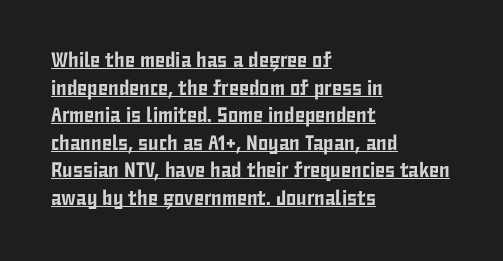
Q: Is the text italic (slanted)? A: No, it is upright.
Q: Is the text underlined? A: Yes.
Q: How is the paragraph aligned? A: Left-aligned.
Q: Is the spacing between letters normal or unusually wide? A: Normal.
Q: Is the spacing between lines tight, normal or loose? A: Normal.
